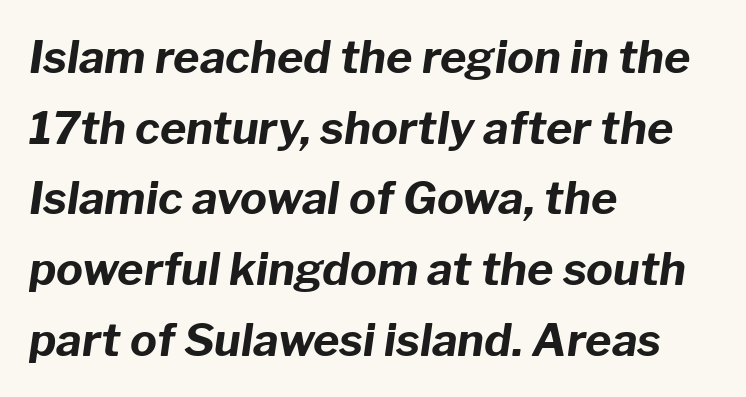
Q: Is the text bold? A: Yes.
Q: Is the text italic (slanted)? A: Yes, it leans right by about 8 degrees.
Q: Is the text underlined? A: No.
Q: How is the paragraph aligned? A: Left-aligned.
Q: Is the spacing between letters normal or unusually wide? A: Normal.
Q: Is the spacing between lines tight, normal or loose? A: Normal.
Q: Width (condensed, normal, or wide)? A: Normal.
Q: Stroke contrast? A: Low.
Q: x-height? A: Medium.
Q: Monospaced? A: No.
